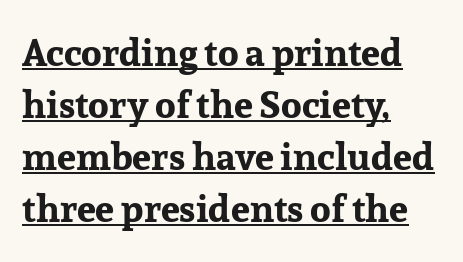
Glyph-to-glyph distance matches everyday printed text. The passage shown is typed in a proportional face where columns would drift. Does the weight exceed regular? Yes, all the way to bold. The glyphs are accompanied by a horizontal stroke just below them. The lines are quadded left.
